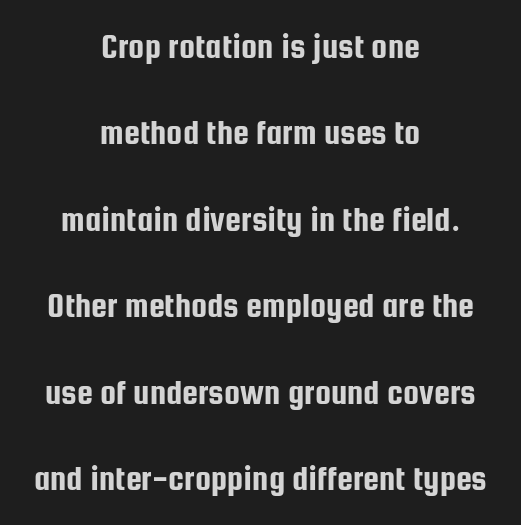
{"serif": "no", "italic": "no", "width": "condensed", "stroke_contrast": "low", "x_height": "medium", "monospaced": "no", "underline": "no", "align": "center", "line_spacing": "loose", "line_spacing_ratio": 2.4, "letter_spacing": "normal", "letter_spacing_em": 0.0, "glyph_px": 36}
